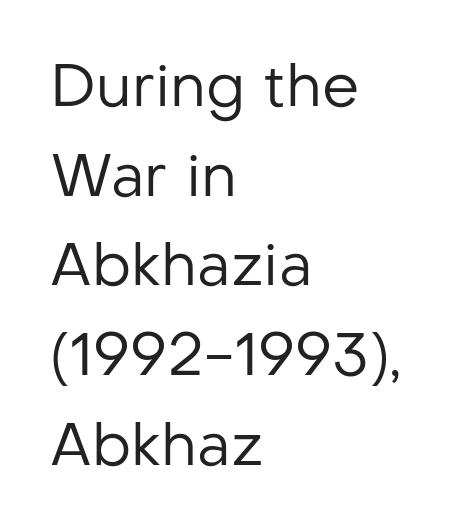
The image shows 59 px regular-weight sans-serif type, upright; set left-aligned, normal line spacing (1.52x), normal letter spacing, not underlined; low stroke contrast and a medium x-height.
